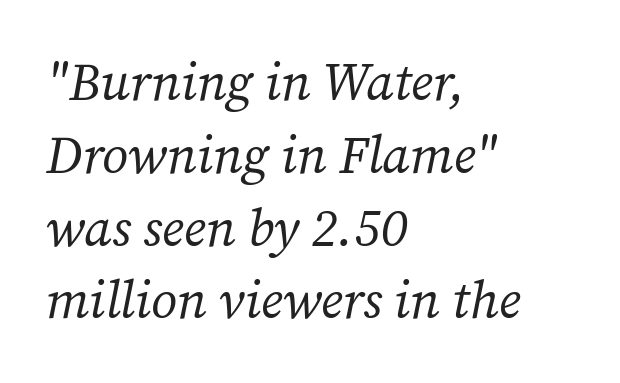
Q: Is the text bold? A: No.
Q: Is the text italic (slanted)? A: Yes, it leans right by about 12 degrees.
Q: Is the typeface a serif or a sans-serif typeface? A: Serif.
Q: Is the text underlined? A: No.
Q: How is the paragraph aligned? A: Left-aligned.
Q: Is the spacing between letters normal or unusually wide? A: Normal.
Q: Is the spacing between lines tight, normal or loose? A: Normal.
Q: Width (condensed, normal, or wide)? A: Normal.
Q: Stroke contrast? A: Medium.
Q: x-height? A: Medium.
Q: Monospaced? A: No.
